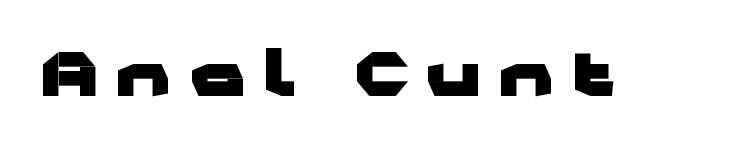
Letterform terminals end flat and unadorned throughout the passage. Caption: expanded tracking, letters set apart. Honestly, there is no underline to notice here at all. Think of a printed novel: that variable character pitch is what you see here. Its strokes are broad and dark, the hallmark of bold type.
